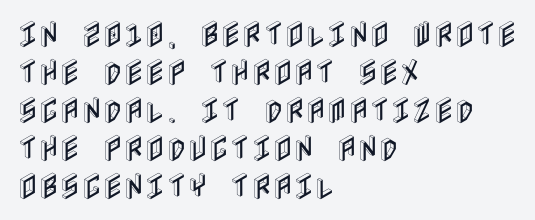
Q: Is the text italic (slanted)? A: No, it is upright.
Q: Is the text underlined? A: No.
Q: How is the paragraph aligned? A: Left-aligned.
Q: Is the spacing between letters normal or unusually wide? A: Normal.
Q: Is the spacing between lines tight, normal or loose? A: Normal.
Q: Width (condensed, normal, or wide)? A: Condensed.
Q: x-height? A: Large.
